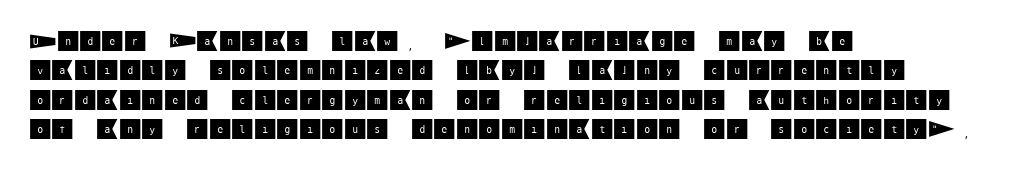
One-word summary of the alignment: left. Posture: vertical. The tracking reads as untouched default to a designer's eye. Each row of text sits above clean, open space. Does the leading feel generous? No, just average.
